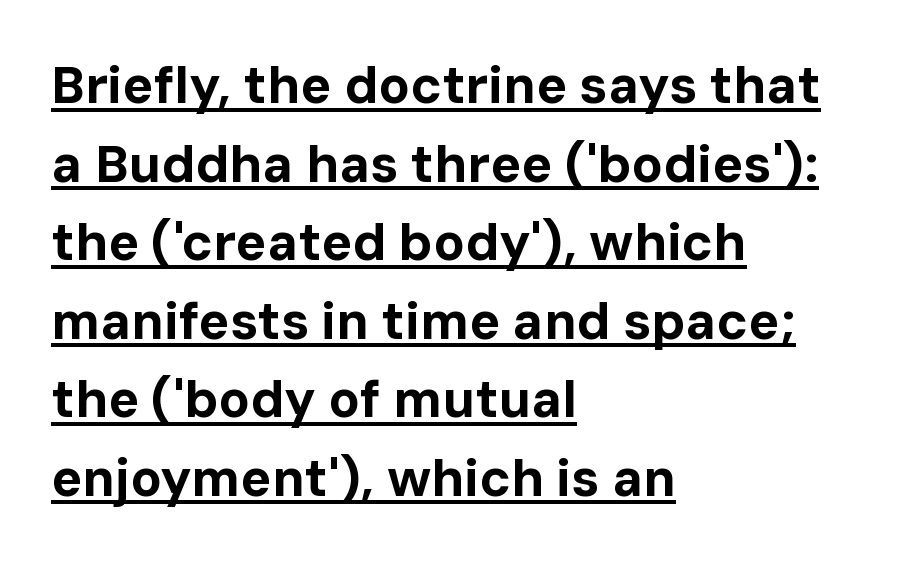
Q: Is the text bold? A: Yes.
Q: Is the text italic (slanted)? A: No, it is upright.
Q: Is the typeface a serif or a sans-serif typeface? A: Sans-serif.
Q: Is the text underlined? A: Yes.
Q: How is the paragraph aligned? A: Left-aligned.
Q: Is the spacing between letters normal or unusually wide? A: Normal.
Q: Is the spacing between lines tight, normal or loose? A: Normal.
Q: Width (condensed, normal, or wide)? A: Normal.
Q: Stroke contrast? A: Low.
Q: x-height? A: Medium.
Q: Monospaced? A: No.
